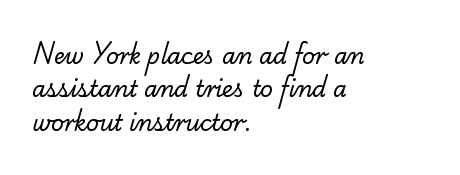
The image shows 22 px text type; set left-aligned, normal line spacing (1.52x), normal letter spacing, not underlined.
